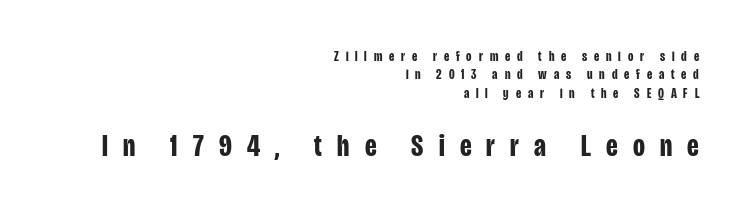
A normal amount of white space separates one row of letters from the next. Nothing sits at the stroke ends, so this counts as sans-serif. Plenty of ink on the page — the face is bold. Substantial extra tracking has been applied to these lines. This rendering uses right alignment, leaving the left contour irregular.
